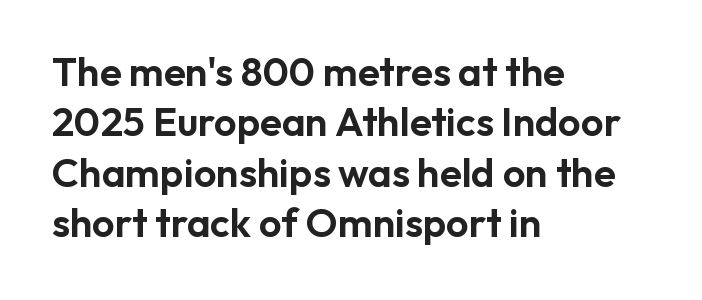
{"serif": "no", "italic": "no", "width": "normal", "stroke_contrast": "low", "x_height": "medium", "monospaced": "no", "underline": "no", "align": "left", "line_spacing": "normal", "line_spacing_ratio": 1.26, "letter_spacing": "normal", "letter_spacing_em": 0.0, "glyph_px": 40}
